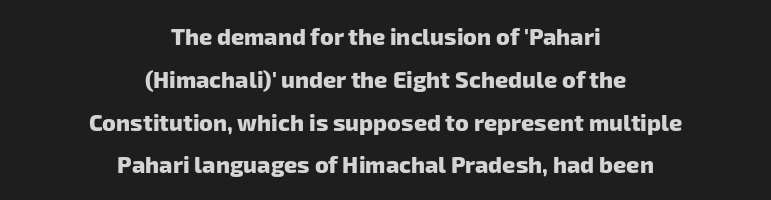
The image shows 23 px bold type; set centered, line spacing 1.86x, normal letter spacing, not underlined.
